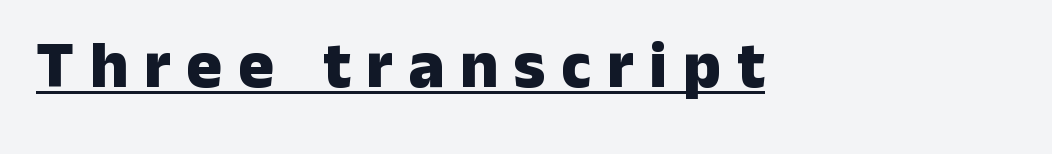
The image shows 67 px heavy sans-serif type, upright; set left-aligned, unusually wide letter spacing (+0.23 em), underlined; low stroke contrast and a medium x-height.
